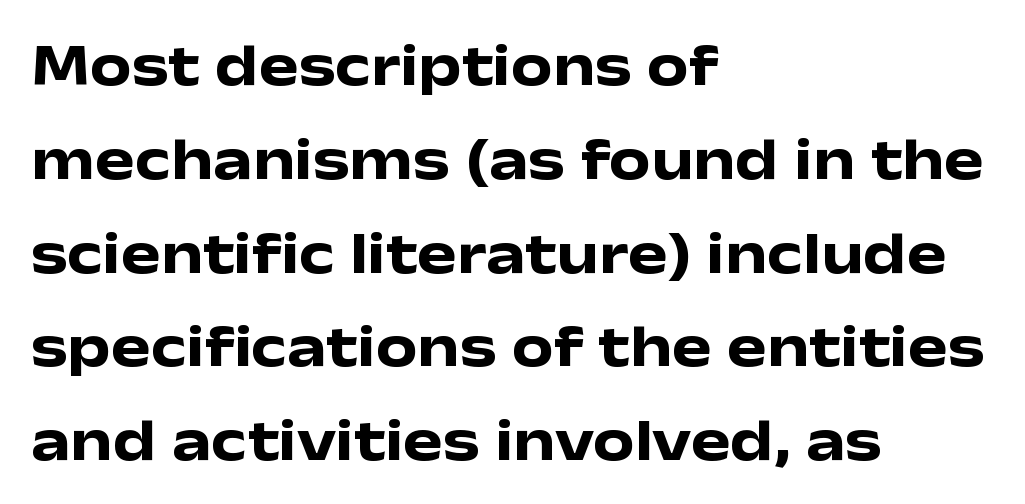
{"serif": "no", "italic": "no", "bold": "yes", "weight": "heavy", "width": "wide", "stroke_contrast": "low", "x_height": "medium", "monospaced": "no", "underline": "no", "align": "left", "line_spacing": "normal", "line_spacing_ratio": 1.59, "letter_spacing": "normal", "letter_spacing_em": 0.0, "glyph_px": 59}
